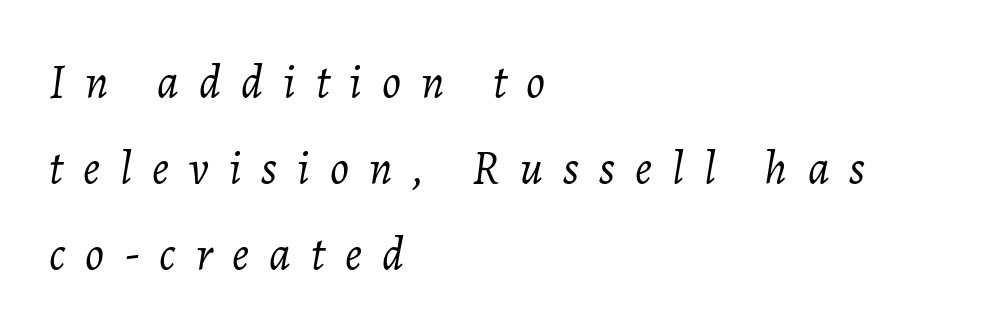
Q: Is the text bold? A: No.
Q: Is the text italic (slanted)? A: Yes, it leans right by about 7 degrees.
Q: Is the text underlined? A: No.
Q: How is the paragraph aligned? A: Left-aligned.
Q: Is the spacing between letters normal or unusually wide? A: Unusually wide.
Q: Width (condensed, normal, or wide)? A: Normal.
Q: Stroke contrast? A: Low.
Q: x-height? A: Medium.
Q: Monospaced? A: No.
